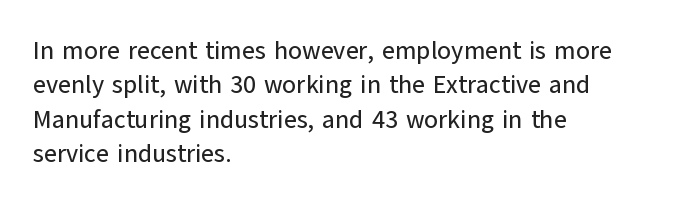
The image shows 25 px text type, upright; set left-aligned, normal line spacing (1.38x), normal letter spacing, not underlined.
